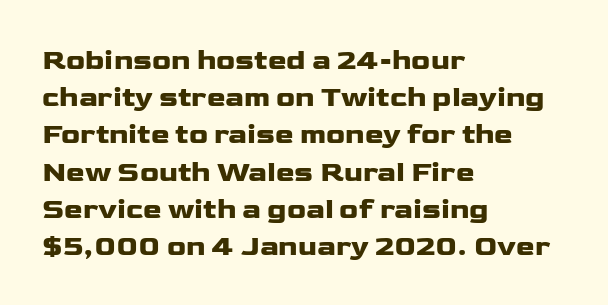
Q: Is the text italic (slanted)? A: No, it is upright.
Q: Is the typeface a serif or a sans-serif typeface? A: Sans-serif.
Q: Is the text underlined? A: No.
Q: How is the paragraph aligned? A: Left-aligned.
Q: Is the spacing between letters normal or unusually wide? A: Normal.
Q: Is the spacing between lines tight, normal or loose? A: Normal.
Q: Width (condensed, normal, or wide)? A: Wide.
Q: Stroke contrast? A: Low.
Q: x-height? A: Medium.
Q: Monospaced? A: No.
